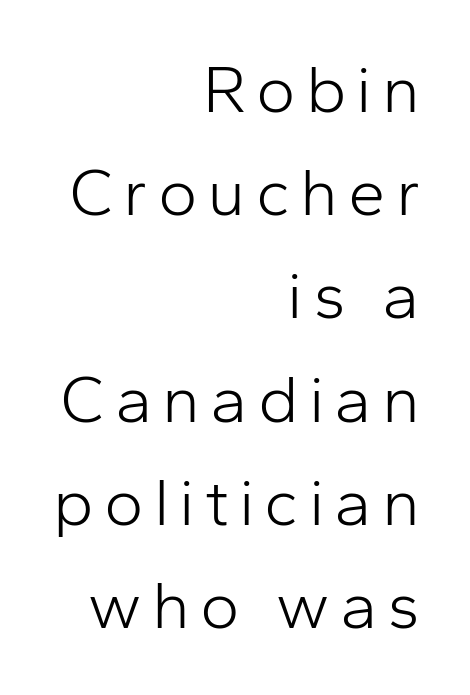
{"serif": "no", "italic": "no", "bold": "no", "weight": "light", "width": "normal", "stroke_contrast": "low", "x_height": "medium", "monospaced": "no", "underline": "no", "align": "right", "line_spacing": "normal", "line_spacing_ratio": 1.54, "glyph_px": 67}
